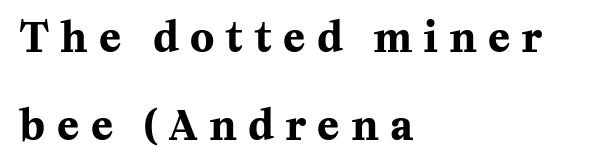
{"serif": "yes", "italic": "no", "bold": "yes", "weight": "bold", "width": "normal", "stroke_contrast": "medium", "x_height": "medium", "monospaced": "no", "underline": "no", "align": "left", "line_spacing": "loose", "line_spacing_ratio": 2.2, "letter_spacing": "wide", "letter_spacing_em": 0.3, "glyph_px": 40}
